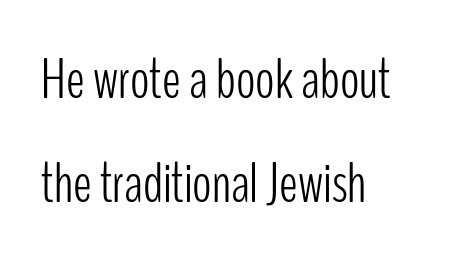
Q: Is the text bold? A: No.
Q: Is the text italic (slanted)? A: No, it is upright.
Q: Is the typeface a serif or a sans-serif typeface? A: Sans-serif.
Q: Is the text underlined? A: No.
Q: How is the paragraph aligned? A: Left-aligned.
Q: Is the spacing between letters normal or unusually wide? A: Normal.
Q: Width (condensed, normal, or wide)? A: Condensed.
Q: Stroke contrast? A: Low.
Q: x-height? A: Medium.
Q: Monospaced? A: No.
